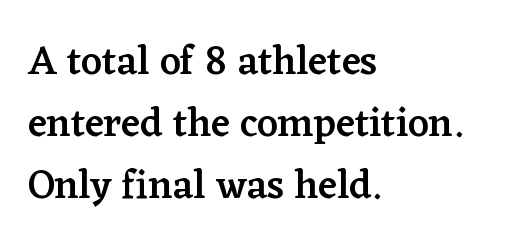
The image shows 40 px semibold serif type, upright; set left-aligned, normal line spacing (1.55x), normal letter spacing, not underlined; low stroke contrast and a medium x-height.
